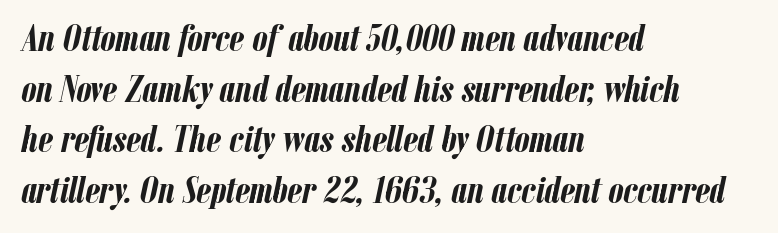
The image shows 38 px semibold, condensed type, italic (leaning right); set left-aligned, normal line spacing (1.33x), normal letter spacing, not underlined; low stroke contrast and a medium x-height.
